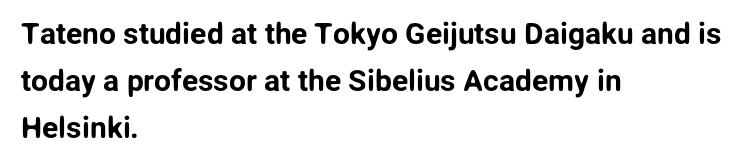
The image shows 30 px sans-serif type, upright; set left-aligned, normal line spacing (1.56x), normal letter spacing, not underlined; low stroke contrast and a medium x-height.
